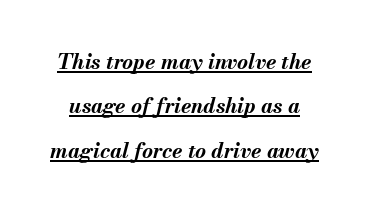
If you measured baseline to baseline, you'd find a long distance. As a designer I'd log this as weight 700, bold. Designer's note — italics engaged. Somebody hit Ctrl+U on this one — the words are underlined. In terms of letterspacing, this is plain default setting.
